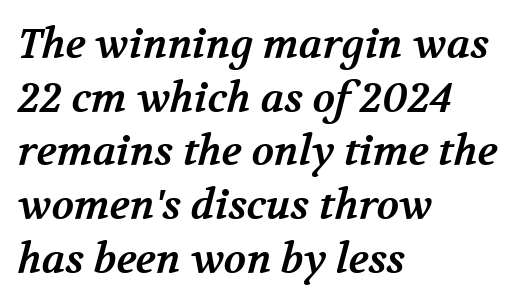
Q: Is the text bold? A: Yes.
Q: Is the typeface a serif or a sans-serif typeface? A: Serif.
Q: Is the text underlined? A: No.
Q: How is the paragraph aligned? A: Left-aligned.
Q: Is the spacing between letters normal or unusually wide? A: Normal.
Q: Is the spacing between lines tight, normal or loose? A: Normal.
Q: Width (condensed, normal, or wide)? A: Normal.
Q: Stroke contrast? A: Medium.
Q: x-height? A: Medium.
Q: Monospaced? A: No.
